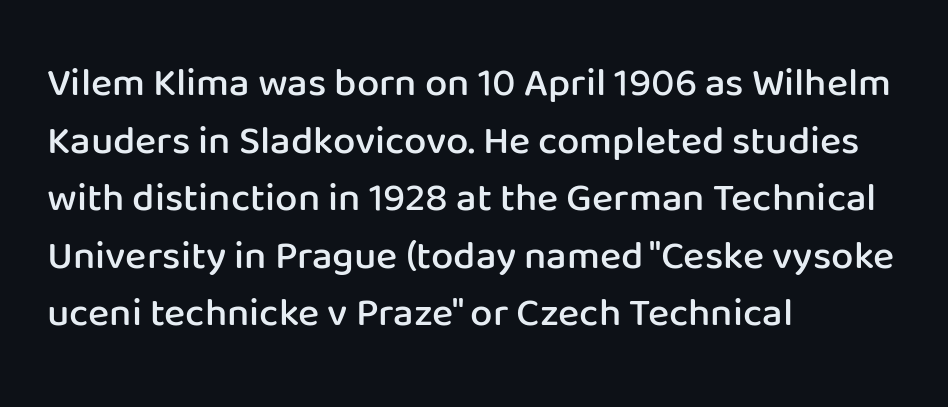
Notice how the passage keeps a crisp vertical edge on the left only. Line spacing here is normal. Standard letterfit; no display-style spreading of the glyphs. Italic: no, the glyphs are upright roman. The typesetting leans somewhat heavy: a semibold.
